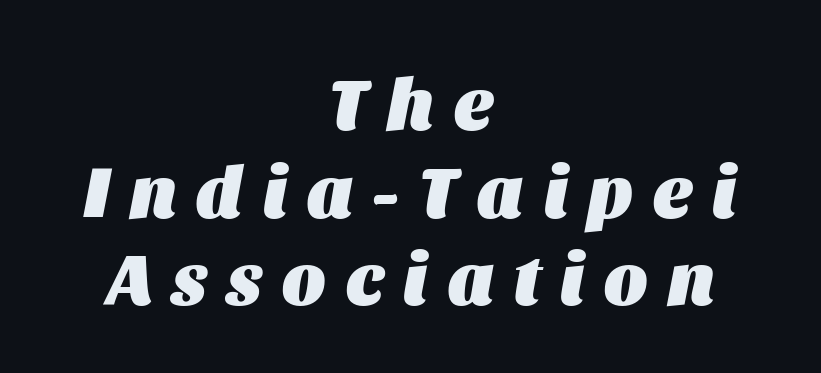
The image shows 73 px heavy type, italic (leaning right); set centered, line spacing 1.2x, unusually wide letter spacing (+0.28 em), not underlined; medium stroke contrast and a large x-height.
